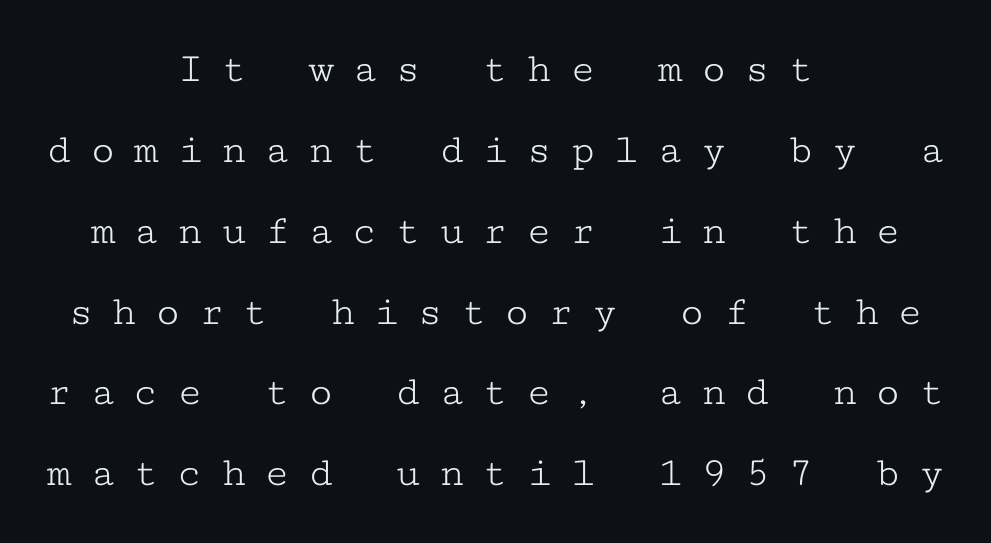
The image shows 43 px light, wide serif type, upright, monospaced; set centered, line spacing 1.88x, unusually wide letter spacing (+0.41 em), not underlined; low stroke contrast and a medium x-height.
